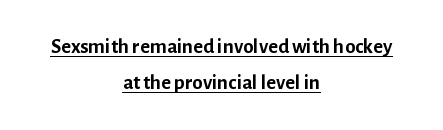
{"italic": "no", "bold": "yes", "underline": "yes", "align": "center", "line_spacing": "normal", "line_spacing_ratio": 1.7, "letter_spacing": "normal", "letter_spacing_em": 0.0, "glyph_px": 21}
